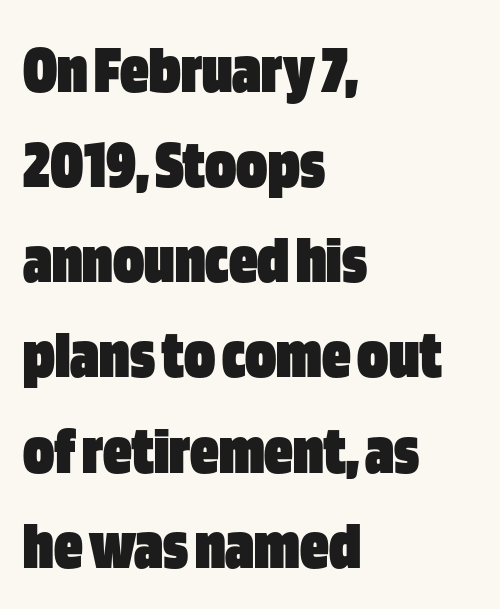
{"serif": "no", "italic": "no", "bold": "yes", "weight": "heavy", "width": "condensed", "stroke_contrast": "low", "x_height": "large", "monospaced": "no", "underline": "no", "align": "left", "line_spacing": "normal", "line_spacing_ratio": 1.34, "letter_spacing": "normal", "letter_spacing_em": 0.0, "glyph_px": 71}
